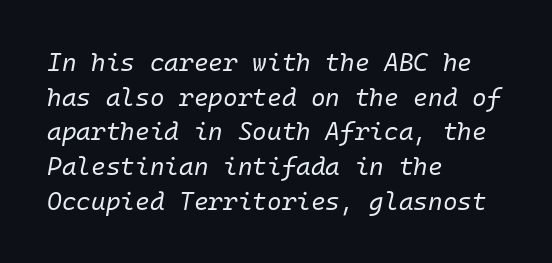
Q: Is the text bold? A: No.
Q: Is the text italic (slanted)? A: Yes, it leans right by about 10 degrees.
Q: Is the text underlined? A: No.
Q: How is the paragraph aligned? A: Left-aligned.
Q: Is the spacing between letters normal or unusually wide? A: Normal.
Q: Is the spacing between lines tight, normal or loose? A: Normal.
